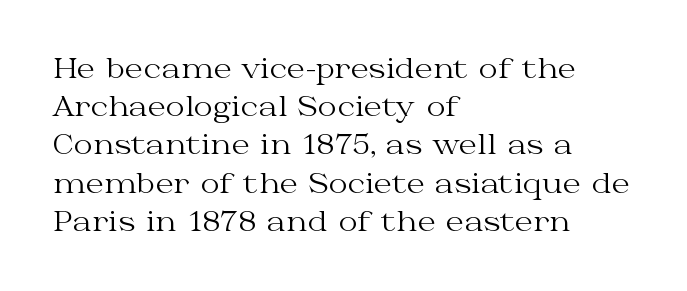
{"italic": "no", "bold": "no", "underline": "no", "align": "left", "line_spacing": "normal", "line_spacing_ratio": 1.47, "letter_spacing": "normal", "letter_spacing_em": 0.0, "glyph_px": 26}
